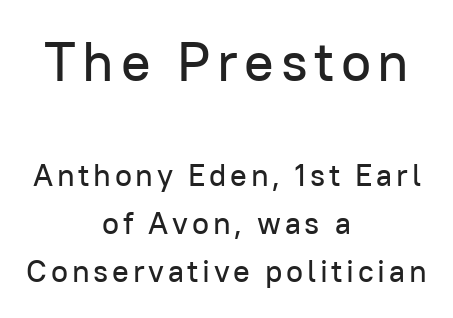
Q: Is the text italic (slanted)? A: No, it is upright.
Q: Is the typeface a serif or a sans-serif typeface? A: Sans-serif.
Q: Is the text underlined? A: No.
Q: How is the paragraph aligned? A: Centered.
Q: Is the spacing between lines tight, normal or loose? A: Normal.
Q: Which block of text is set in a larger size, the first (top) or the second (bottom)? A: The first (top) one.
Q: Width (condensed, normal, or wide)? A: Normal.
Q: Stroke contrast? A: Low.
Q: x-height? A: Medium.
Q: Monospaced? A: No.
